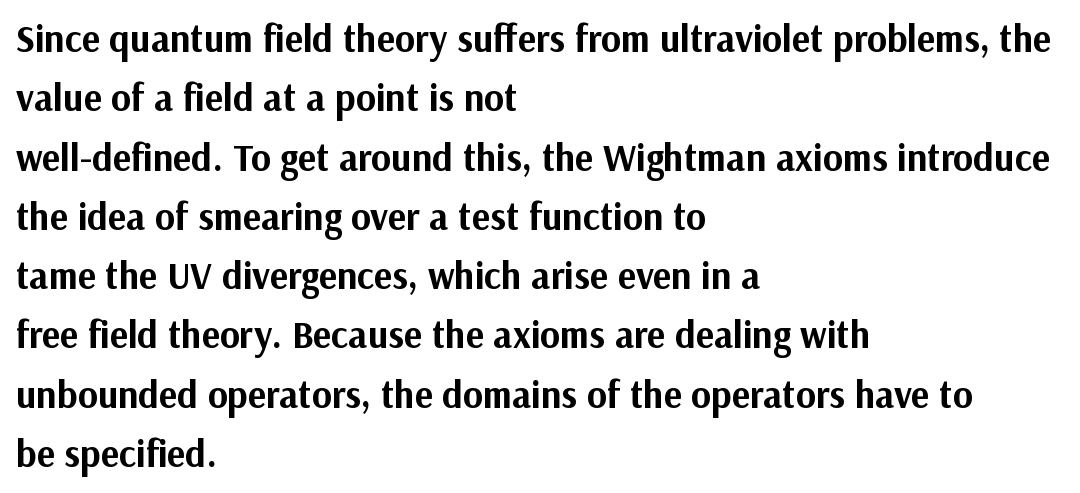
Q: Is the text bold? A: Yes.
Q: Is the text italic (slanted)? A: No, it is upright.
Q: Is the typeface a serif or a sans-serif typeface? A: Sans-serif.
Q: Is the text underlined? A: No.
Q: How is the paragraph aligned? A: Left-aligned.
Q: Is the spacing between letters normal or unusually wide? A: Normal.
Q: Is the spacing between lines tight, normal or loose? A: Normal.
Q: Width (condensed, normal, or wide)? A: Normal.
Q: Stroke contrast? A: Medium.
Q: x-height? A: Medium.
Q: Monospaced? A: No.
